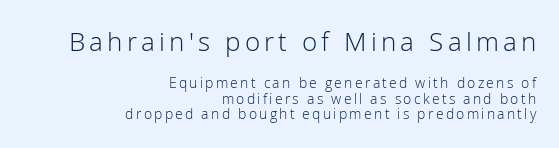
The image shows 26 px text type, upright; set right-aligned, tight line spacing (1.12x), not underlined; the first (top) block is 1.86x larger.
